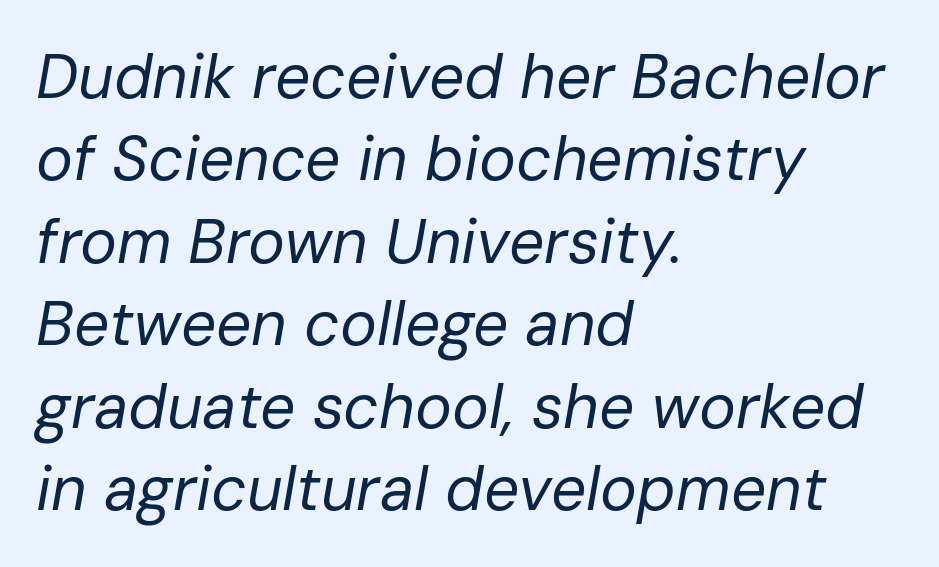
The passage shown is typed in a proportional face where columns would drift. The words here are not underlined. Would a proofreader flag this as italicized? Yes. Think standard paragraph weight, or any step lighter than that.
